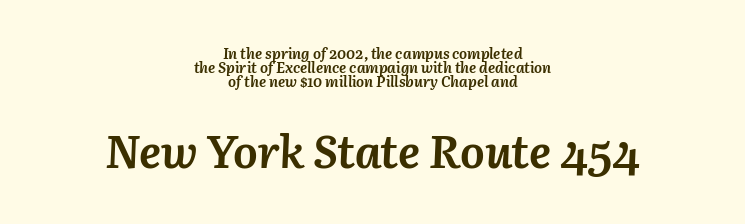
The image shows 46 px semibold type, italic (leaning right); set centered, tight line spacing (0.95x), normal letter spacing, not underlined; the second (bottom) block is 3.07x larger; medium stroke contrast and a medium x-height.
